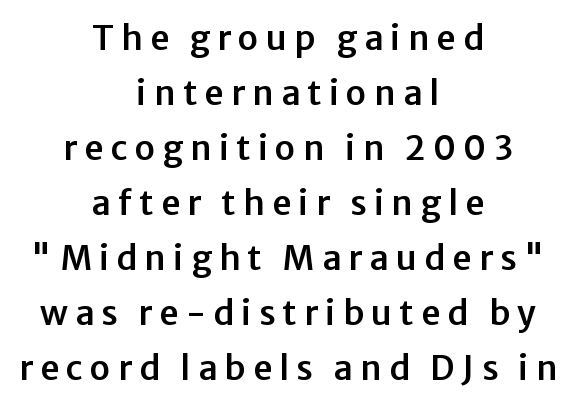
The image shows 34 px sans-serif type, upright; set centered, normal line spacing (1.62x), unusually wide letter spacing (+0.21 em), not underlined; low stroke contrast and a medium x-height.
